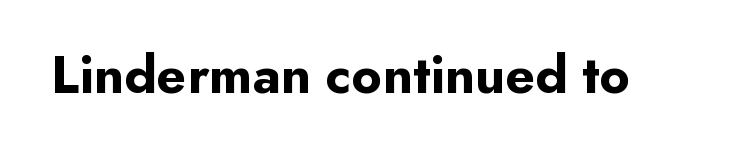
{"serif": "no", "italic": "no", "bold": "yes", "weight": "bold", "width": "normal", "stroke_contrast": "low", "x_height": "small", "monospaced": "no", "underline": "no", "letter_spacing": "normal", "letter_spacing_em": 0.0, "glyph_px": 54}
